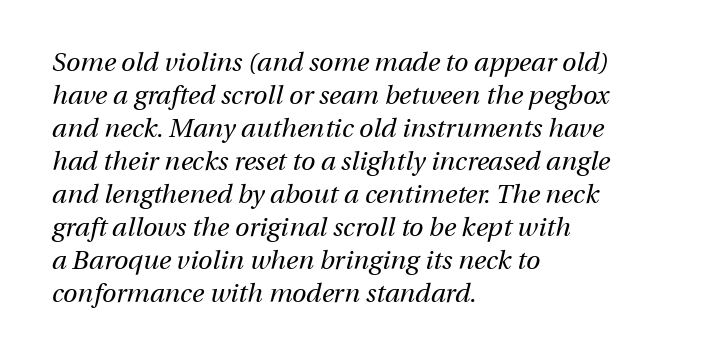
Q: Is the text bold? A: No.
Q: Is the text italic (slanted)? A: Yes, it leans right by about 13 degrees.
Q: Is the text underlined? A: No.
Q: How is the paragraph aligned? A: Left-aligned.
Q: Is the spacing between letters normal or unusually wide? A: Normal.
Q: Is the spacing between lines tight, normal or loose? A: Normal.
